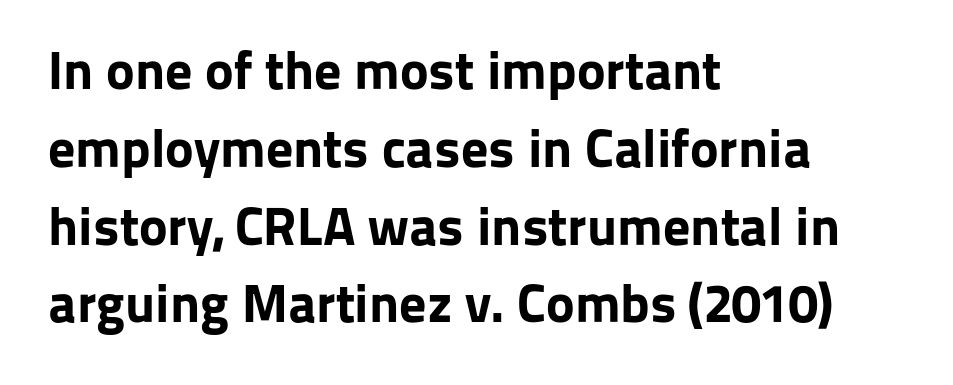
{"serif": "no", "italic": "no", "bold": "yes", "weight": "bold", "width": "normal", "stroke_contrast": "low", "x_height": "medium", "monospaced": "no", "underline": "no", "align": "left", "line_spacing": "normal", "line_spacing_ratio": 1.44, "letter_spacing": "normal", "letter_spacing_em": 0.0, "glyph_px": 54}
